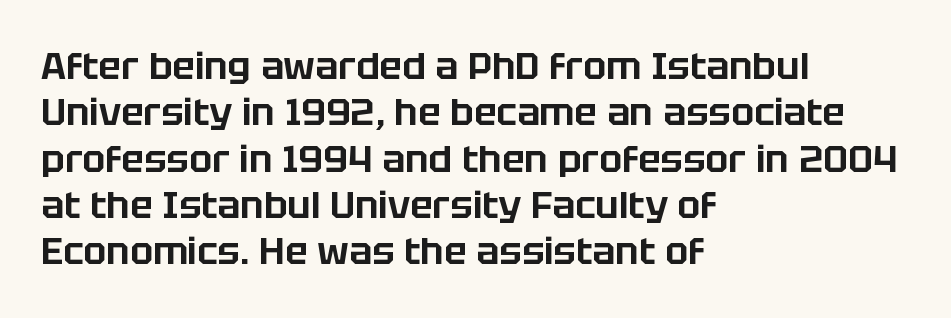
Varying glyph widths throughout — classic text-font behaviour. What stands out about the letter spacing? Nothing — it is the standard amount. Characters remain perfectly vertical along every line. The paragraph shown leans on its left margin. Plain, unruled lines of type. The rendering shows plain stroke endings on the letterforms — a sans-serif design.
